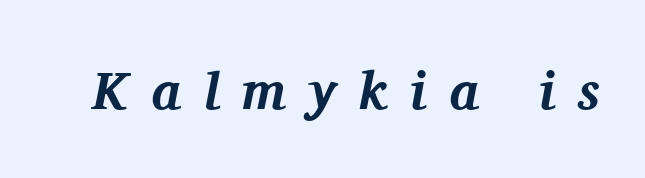
Does the weight exceed regular? Yes, all the way to bold. Posture: slanted. Note the varied advance widths — an 'i' is clearly narrower than an 'm'. The baseline area is clear. This rendering employs a face with finishing strokes, i.e., a serif. The tracking jumps out immediately: characters are airy and widely separated.
